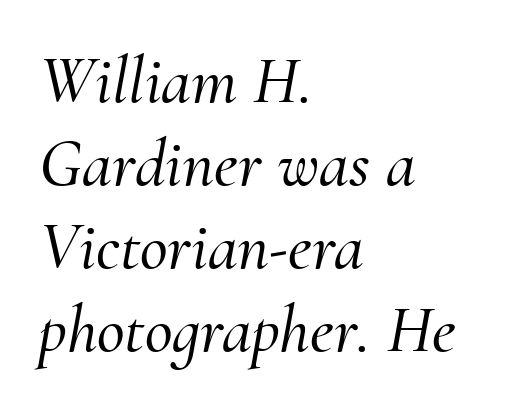
{"serif": "yes", "italic": "yes", "lean": "right", "slant_degrees": 10, "width": "normal", "stroke_contrast": "medium", "x_height": "small", "monospaced": "no", "underline": "no", "align": "left", "line_spacing_ratio": 1.22, "letter_spacing": "normal", "letter_spacing_em": 0.0, "glyph_px": 68}
